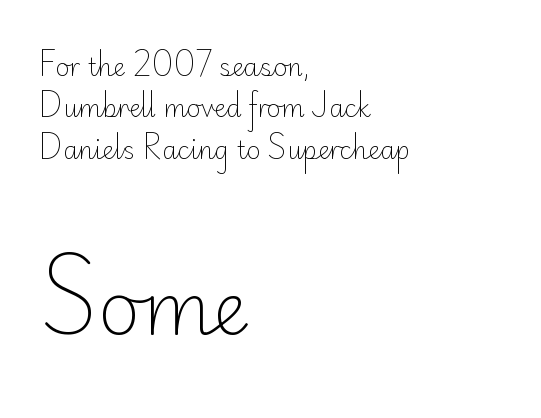
Q: Is the text bold? A: No.
Q: Is the text italic (slanted)? A: No, it is upright.
Q: Is the typeface a serif or a sans-serif typeface? A: Sans-serif.
Q: Is the text underlined? A: No.
Q: How is the paragraph aligned? A: Left-aligned.
Q: Is the spacing between letters normal or unusually wide? A: Normal.
Q: Which block of text is set in a larger size, the first (top) or the second (bottom)? A: The second (bottom) one.
Q: Width (condensed, normal, or wide)? A: Normal.
Q: Stroke contrast? A: Low.
Q: x-height? A: Small.
Q: Monospaced? A: No.
